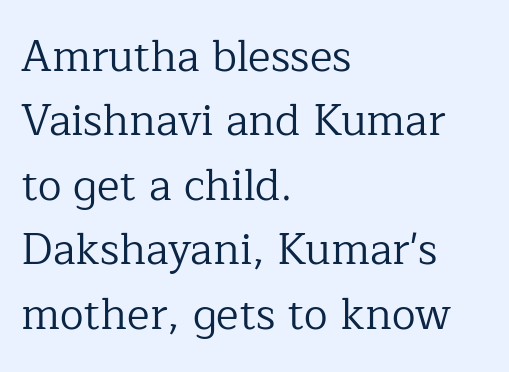
No extra ink here — the face is not bold. Character widths vary here, with narrow letters taking less room than wide ones. Reading down the block, your eye returns to a fixed left position each line. Caption: standard tracking, unaltered. Honestly, the row spacing looks completely unremarkable.
